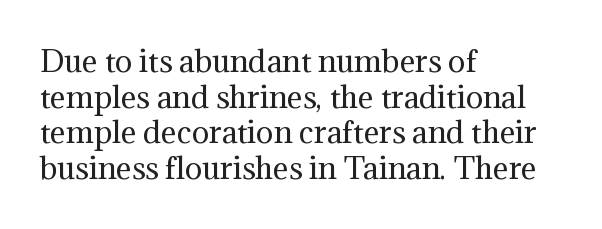
Q: Is the text bold? A: No.
Q: Is the text italic (slanted)? A: No, it is upright.
Q: Is the typeface a serif or a sans-serif typeface? A: Serif.
Q: Is the text underlined? A: No.
Q: How is the paragraph aligned? A: Left-aligned.
Q: Is the spacing between letters normal or unusually wide? A: Normal.
Q: Width (condensed, normal, or wide)? A: Normal.
Q: Stroke contrast? A: Medium.
Q: x-height? A: Medium.
Q: Monospaced? A: No.
